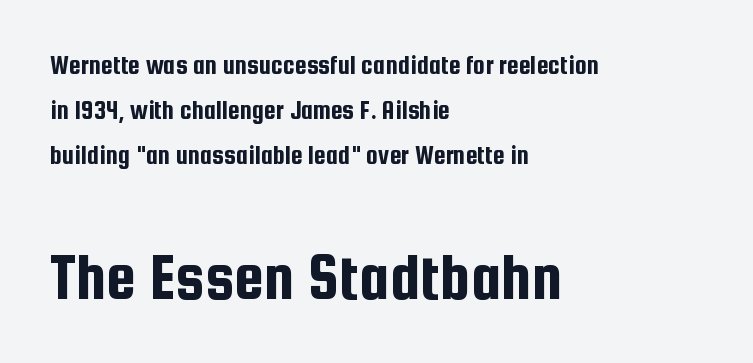
Q: Is the text italic (slanted)? A: No, it is upright.
Q: Is the typeface a serif or a sans-serif typeface? A: Sans-serif.
Q: Is the text underlined? A: No.
Q: How is the paragraph aligned? A: Left-aligned.
Q: Is the spacing between letters normal or unusually wide? A: Normal.
Q: Is the spacing between lines tight, normal or loose? A: Normal.
Q: Which block of text is set in a larger size, the first (top) or the second (bottom)? A: The second (bottom) one.
Q: Width (condensed, normal, or wide)? A: Condensed.
Q: Stroke contrast? A: Low.
Q: x-height? A: Medium.
Q: Monospaced? A: No.
